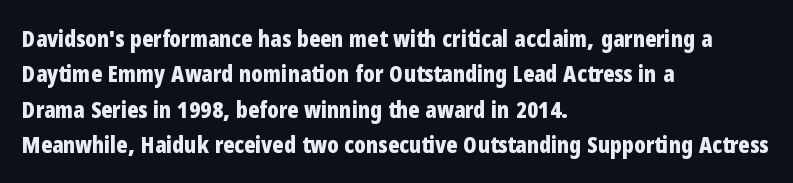
{"italic": "no", "bold": "yes", "underline": "no", "align": "left", "line_spacing": "normal", "line_spacing_ratio": 1.54, "letter_spacing": "normal", "letter_spacing_em": 0.0, "glyph_px": 23}
